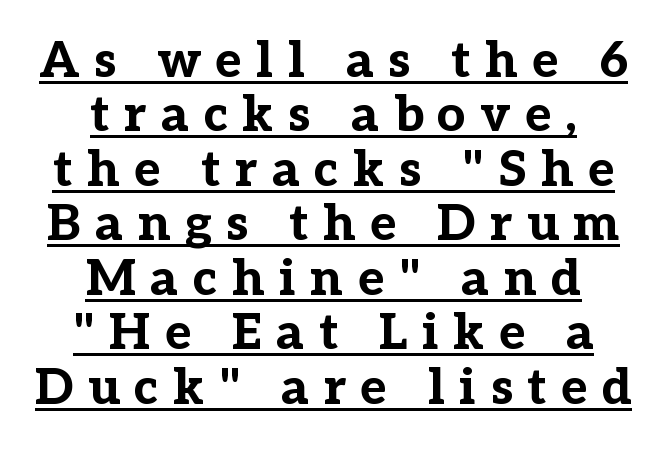
The image shows 50 px bold serif type, upright; set centered, tight line spacing (1.09x), unusually wide letter spacing (+0.29 em), underlined; low stroke contrast and a medium x-height.
